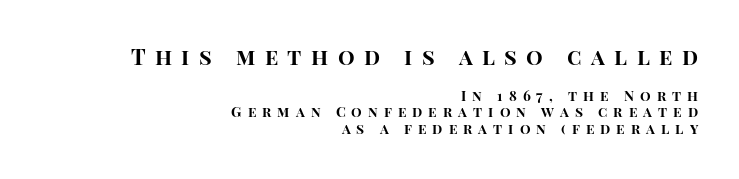
{"italic": "no", "bold": "yes", "underline": "no", "align": "right", "line_spacing_ratio": 1.18, "letter_spacing": "wide", "letter_spacing_em": 0.43, "larger_block": "first", "size_ratio": 1.57, "glyph_px": 22}
